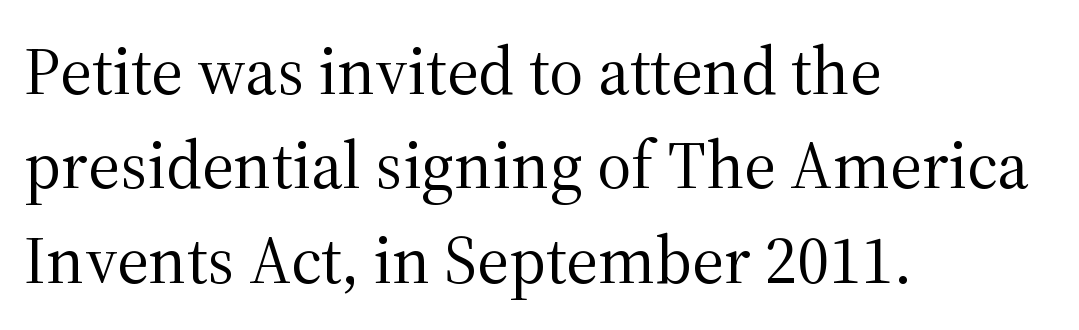
{"serif": "yes", "italic": "no", "bold": "no", "weight": "regular", "width": "normal", "stroke_contrast": "medium", "x_height": "medium", "monospaced": "no", "underline": "no", "align": "left", "line_spacing": "normal", "line_spacing_ratio": 1.41, "letter_spacing": "normal", "letter_spacing_em": 0.0, "glyph_px": 67}
